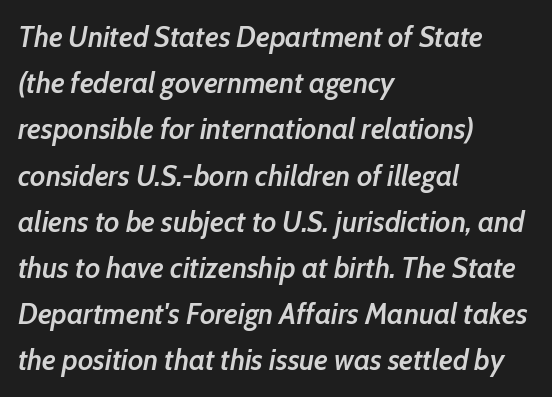
The image shows 30 px semibold, condensed type, italic (leaning right); set left-aligned, normal line spacing (1.54x), normal letter spacing, not underlined; low stroke contrast and a medium x-height.
